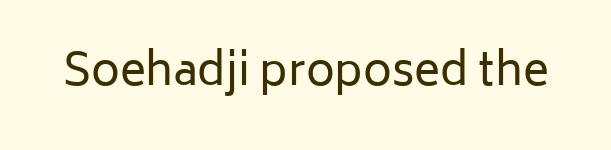
Q: Is the text bold? A: No.
Q: Is the text italic (slanted)? A: No, it is upright.
Q: Is the typeface a serif or a sans-serif typeface? A: Sans-serif.
Q: Is the text underlined? A: No.
Q: Is the spacing between letters normal or unusually wide? A: Normal.
Q: Width (condensed, normal, or wide)? A: Normal.
Q: Stroke contrast? A: Low.
Q: x-height? A: Medium.
Q: Monospaced? A: No.
